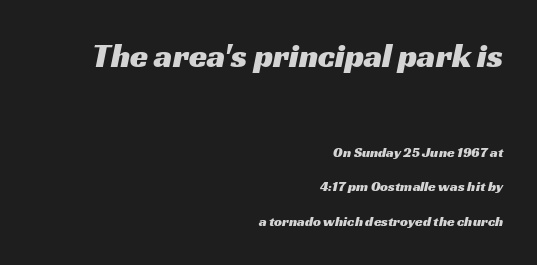
{"serif": "no", "width": "wide", "stroke_contrast": "medium", "x_height": "medium", "monospaced": "no", "underline": "no", "align": "right", "line_spacing": "loose", "line_spacing_ratio": 2.49, "letter_spacing": "normal", "letter_spacing_em": 0.0, "larger_block": "first", "size_ratio": 2.36, "glyph_px": 33}
